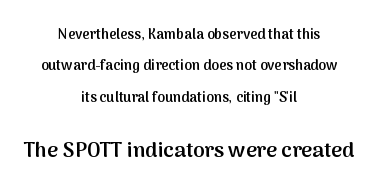
{"italic": "no", "bold": "semi", "underline": "no", "align": "center", "line_spacing": "loose", "line_spacing_ratio": 2.25, "letter_spacing": "normal", "letter_spacing_em": 0.0, "larger_block": "second", "size_ratio": 1.5, "glyph_px": 21}
